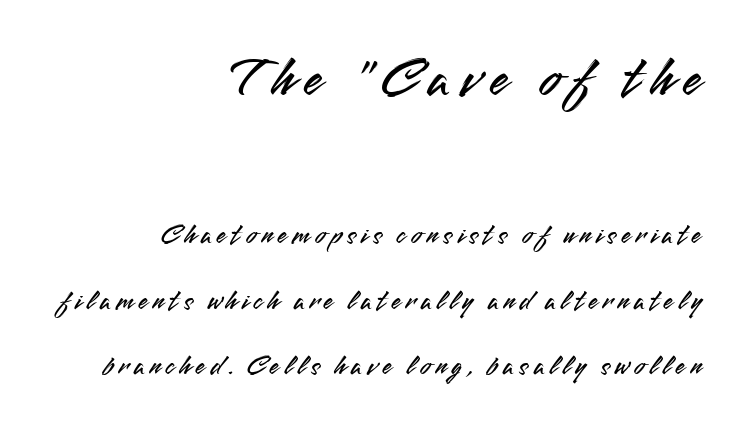
The image shows 56 px sans-serif type; set right-aligned, loose line spacing (2.33x), not underlined; the first (top) block is 2.0x larger; medium stroke contrast and a small x-height.
